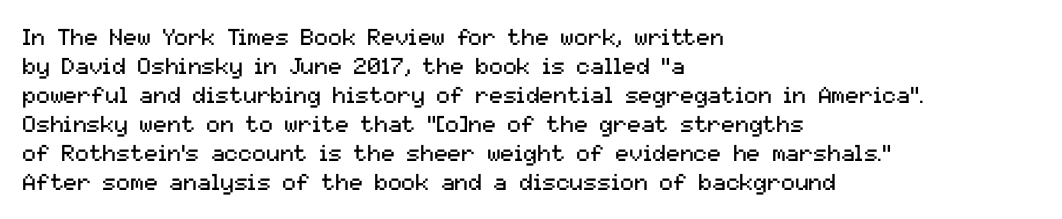
{"italic": "no", "bold": "no", "underline": "no", "align": "left", "line_spacing": "normal", "line_spacing_ratio": 1.26, "letter_spacing": "normal", "letter_spacing_em": 0.0, "glyph_px": 23}
